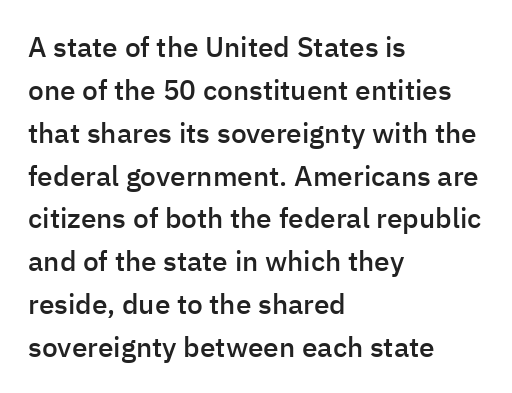
{"serif": "no", "italic": "no", "bold": "semi", "weight": "semibold", "width": "normal", "stroke_contrast": "low", "x_height": "medium", "monospaced": "no", "underline": "no", "align": "left", "line_spacing": "normal", "line_spacing_ratio": 1.53, "letter_spacing": "normal", "letter_spacing_em": 0.0, "glyph_px": 28}
